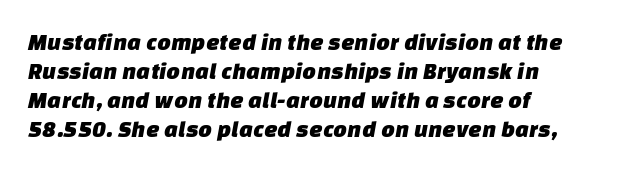
The glyphs are unaccompanied by any horizontal stroke below them. Every row of glyphs begins at an identical x-position on the left. How are the letters spaced? Ordinarily, with no added tracking.
